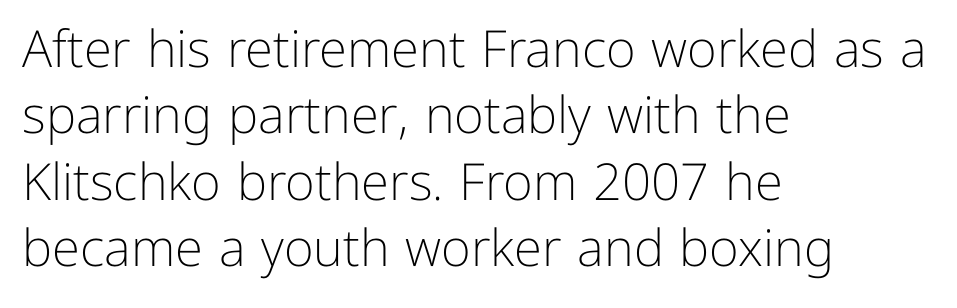
Where is the straight margin? On the left. Ordinary non-slanted type is in use. The weight tops out at a normal text grade. Does the leading feel generous? No, just average. Is the letter spacing exaggerated? No — it looks like the ordinary default.
